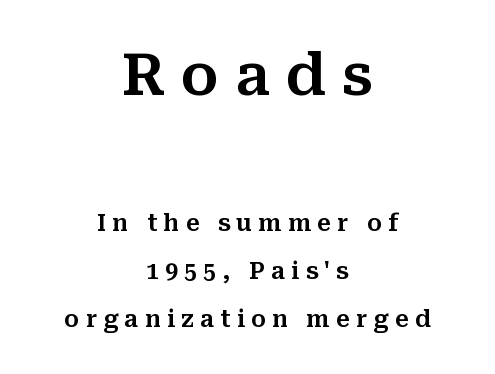
The lettering holds an erect, upright posture throughout. The space between consecutive lines is lavish. Each letter's strokes conclude with small projecting serifs. The text block is weighted toward neither margin, spreading evenly from the middle. Display-style spreading of the glyphs; the letterfit is very open.
